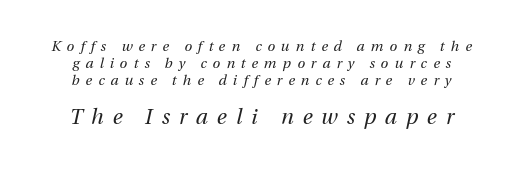
Glance below the letters and you will spot only blank space. The lower block of text is set noticeably larger than the block above it. The weight would be labelled regular, book, light, or lighter still. The letters are spread apart with noticeably loose tracking. The face used here has a pronounced slope to its letters.
